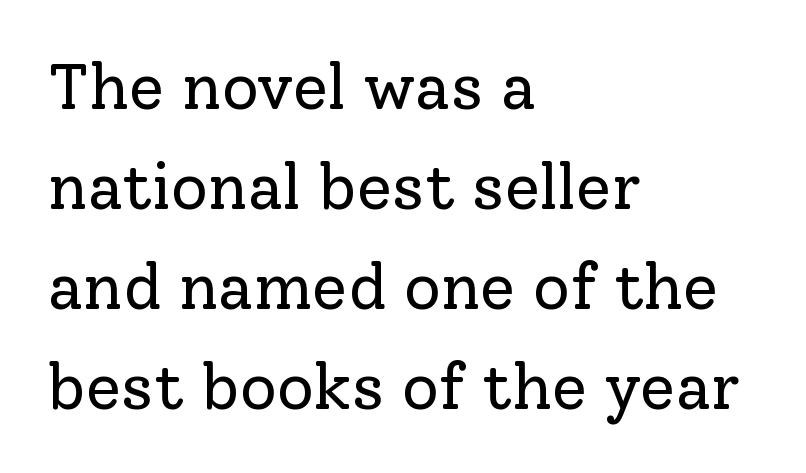
Q: Is the text bold? A: No.
Q: Is the text italic (slanted)? A: No, it is upright.
Q: Is the typeface a serif or a sans-serif typeface? A: Serif.
Q: Is the text underlined? A: No.
Q: How is the paragraph aligned? A: Left-aligned.
Q: Is the spacing between letters normal or unusually wide? A: Normal.
Q: Is the spacing between lines tight, normal or loose? A: Normal.
Q: Width (condensed, normal, or wide)? A: Normal.
Q: Stroke contrast? A: Low.
Q: x-height? A: Medium.
Q: Monospaced? A: No.
